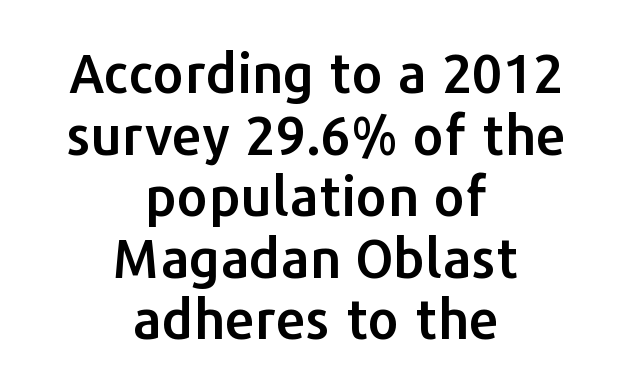
The image shows 54 px sans-serif type, upright; set centered, tight line spacing (1.14x), normal letter spacing, not underlined; low stroke contrast and a medium x-height.
